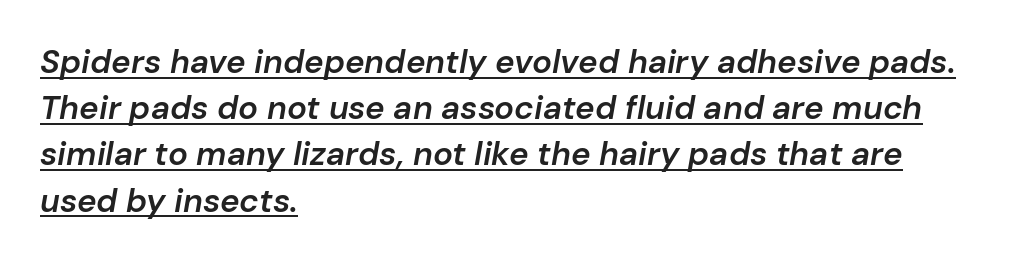
Character widths vary here, with narrow letters taking less room than wide ones. One-word summary of the alignment: left. This block has exactly the height ordinary leading produces. Semibold letterforms, between regular and bold. Is the letter spacing exaggerated? No — it looks like the ordinary default. The letters are slanted; this is an italic face.
